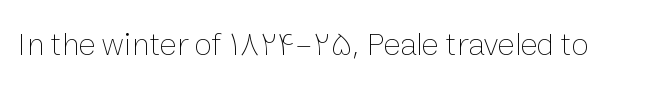
Q: Is the text bold? A: No.
Q: Is the text italic (slanted)? A: No, it is upright.
Q: Is the text underlined? A: No.
Q: Is the spacing between letters normal or unusually wide? A: Normal.
Q: Width (condensed, normal, or wide)? A: Normal.
Q: Stroke contrast? A: Low.
Q: x-height? A: Medium.
Q: Monospaced? A: No.
